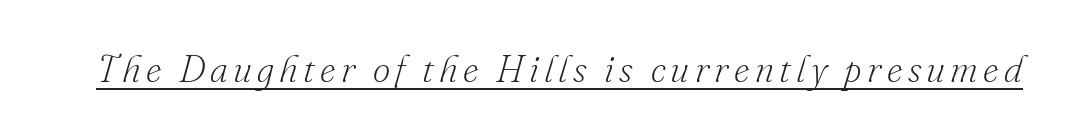
Q: Is the text bold? A: No.
Q: Is the text italic (slanted)? A: Yes, it leans right by about 16 degrees.
Q: Is the typeface a serif or a sans-serif typeface? A: Serif.
Q: Is the text underlined? A: Yes.
Q: Width (condensed, normal, or wide)? A: Normal.
Q: Stroke contrast? A: Low.
Q: x-height? A: Small.
Q: Monospaced? A: No.
